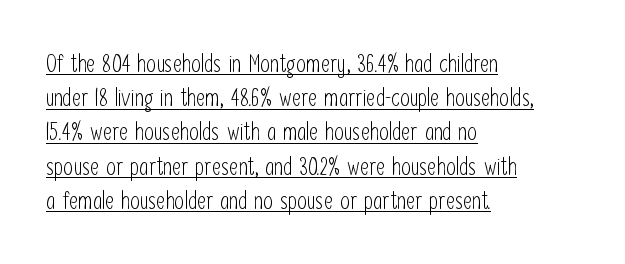
The image shows 25 px text type, upright; set left-aligned, normal line spacing (1.37x), normal letter spacing, underlined.
